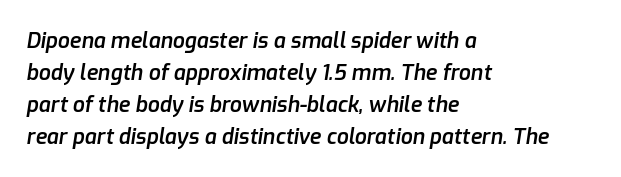
Q: Is the text bold? A: Semi-bold.
Q: Is the text italic (slanted)? A: Yes, it leans right by about 9 degrees.
Q: Is the text underlined? A: No.
Q: How is the paragraph aligned? A: Left-aligned.
Q: Is the spacing between letters normal or unusually wide? A: Normal.
Q: Is the spacing between lines tight, normal or loose? A: Normal.
